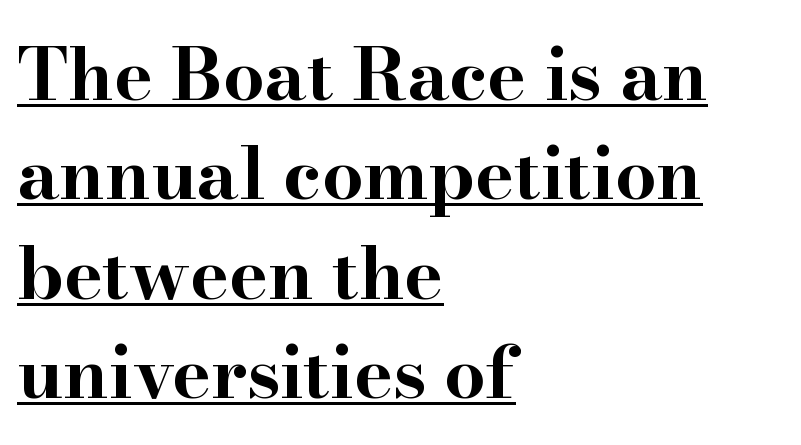
{"serif": "yes", "italic": "no", "bold": "yes", "weight": "bold", "width": "wide", "stroke_contrast": "high", "x_height": "small", "monospaced": "no", "underline": "yes", "align": "left", "line_spacing": "normal", "line_spacing_ratio": 1.36, "letter_spacing": "normal", "letter_spacing_em": 0.0, "glyph_px": 73}
